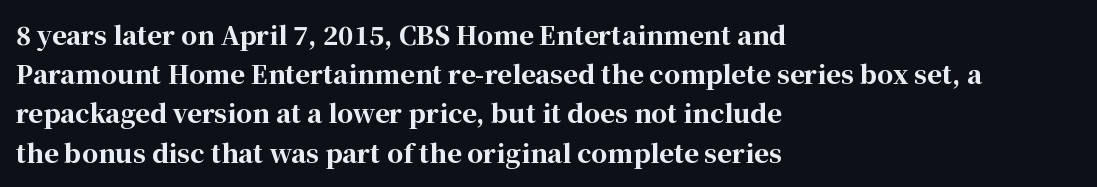
{"italic": "no", "bold": "yes", "underline": "no", "align": "left", "line_spacing": "normal", "line_spacing_ratio": 1.57, "letter_spacing": "normal", "letter_spacing_em": 0.0, "glyph_px": 25}
